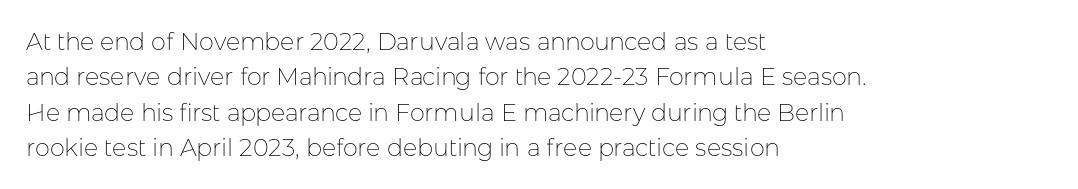
Q: Is the text bold? A: No.
Q: Is the text italic (slanted)? A: No, it is upright.
Q: Is the text underlined? A: No.
Q: How is the paragraph aligned? A: Left-aligned.
Q: Is the spacing between letters normal or unusually wide? A: Normal.
Q: Is the spacing between lines tight, normal or loose? A: Normal.
